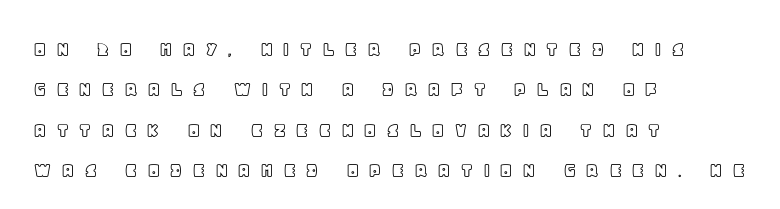
Q: Is the text italic (slanted)? A: No, it is upright.
Q: Is the text underlined? A: No.
Q: How is the paragraph aligned? A: Left-aligned.
Q: Is the spacing between letters normal or unusually wide? A: Unusually wide.
